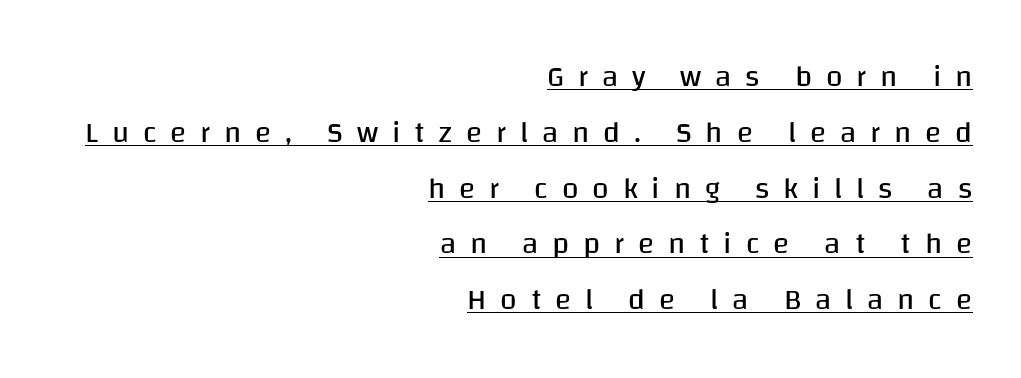
{"serif": "no", "italic": "no", "bold": "no", "weight": "regular", "width": "normal", "stroke_contrast": "low", "x_height": "large", "monospaced": "no", "underline": "yes", "align": "right", "line_spacing_ratio": 1.86, "letter_spacing": "wide", "letter_spacing_em": 0.46, "glyph_px": 30}
